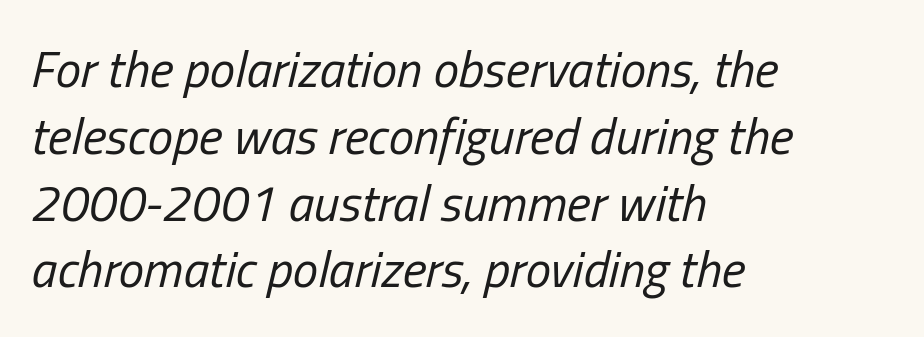
The image shows 51 px regular-weight, condensed type, italic (leaning right); set left-aligned, normal line spacing (1.31x), normal letter spacing, not underlined; low stroke contrast and a medium x-height.
